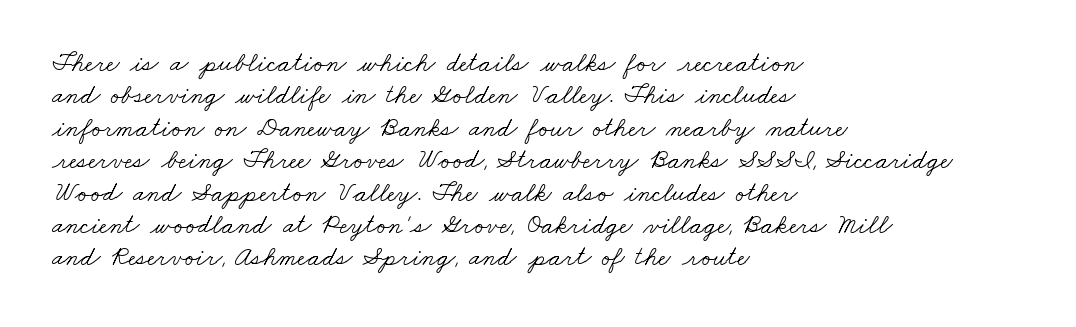
The image shows 27 px text type; set left-aligned, line spacing 1.2x, normal letter spacing, not underlined.
